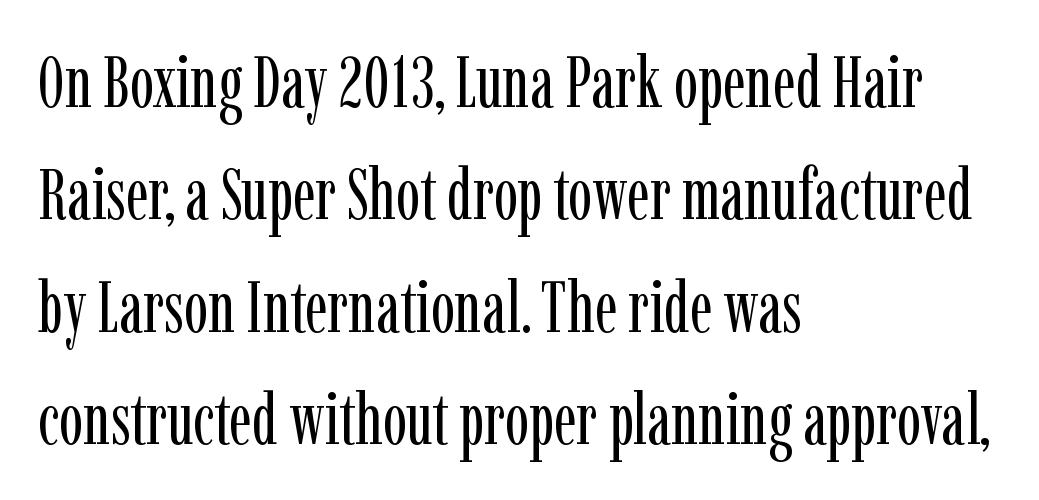
In terms of letterform style, serifs are clearly present. The rows are spaced the way most documents space them. Stems here are at most as thick as an everyday book face. The area under the type is left untouched. This is roman type, the default non-slanted kind.
